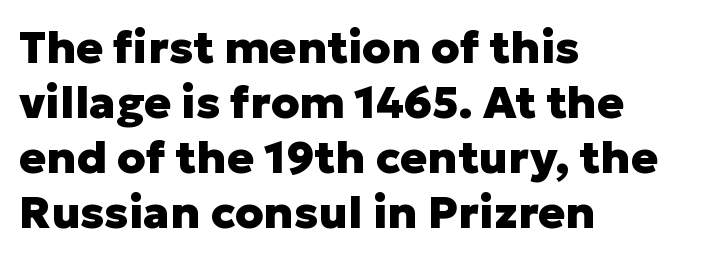
The image shows 45 px heavy sans-serif type, upright; set left-aligned, line spacing 1.22x, normal letter spacing, not underlined; low stroke contrast and a medium x-height.
